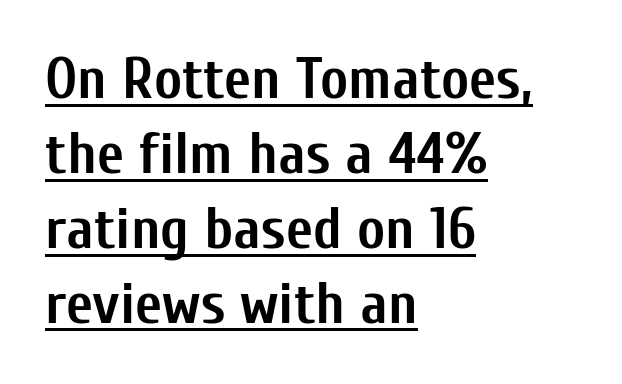
Q: Is the text bold? A: Yes.
Q: Is the text italic (slanted)? A: No, it is upright.
Q: Is the typeface a serif or a sans-serif typeface? A: Sans-serif.
Q: Is the text underlined? A: Yes.
Q: How is the paragraph aligned? A: Left-aligned.
Q: Is the spacing between letters normal or unusually wide? A: Normal.
Q: Is the spacing between lines tight, normal or loose? A: Normal.
Q: Width (condensed, normal, or wide)? A: Condensed.
Q: Stroke contrast? A: Low.
Q: x-height? A: Medium.
Q: Monospaced? A: No.
